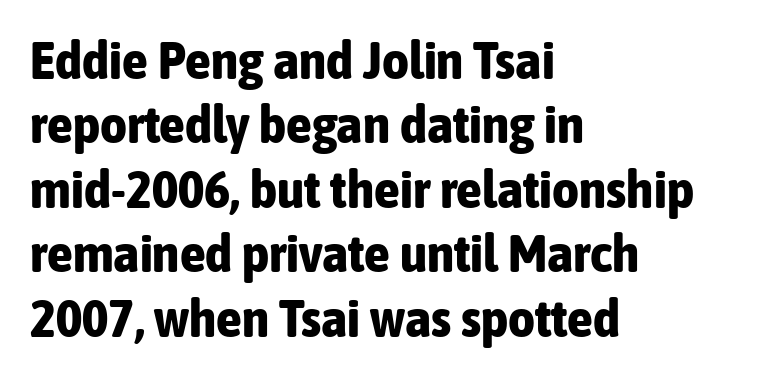
Q: Is the text bold? A: Yes.
Q: Is the text italic (slanted)? A: No, it is upright.
Q: Is the typeface a serif or a sans-serif typeface? A: Sans-serif.
Q: Is the text underlined? A: No.
Q: How is the paragraph aligned? A: Left-aligned.
Q: Is the spacing between letters normal or unusually wide? A: Normal.
Q: Width (condensed, normal, or wide)? A: Condensed.
Q: Stroke contrast? A: Low.
Q: x-height? A: Medium.
Q: Monospaced? A: No.
